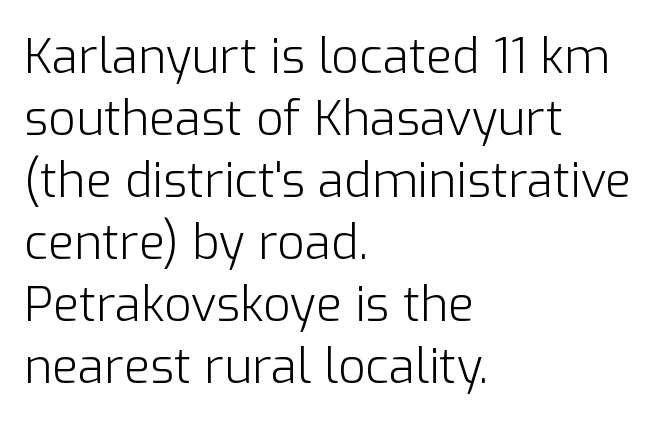
The rows are spaced the way most documents space them. Spacing verdict: proportional, widths tailored to each character. Letters rest on an invisible, unmarked baseline. Notice how the passage keeps a crisp vertical edge on the left only. Look at the bottom of the vertical strokes: they stop flat, with no serifs. The tracking reads as untouched default to a designer's eye.
